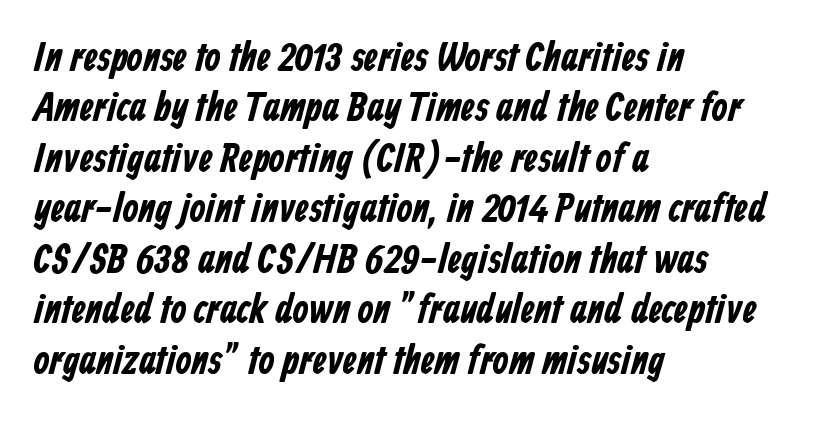
Q: Is the text bold? A: Yes.
Q: Is the typeface a serif or a sans-serif typeface? A: Sans-serif.
Q: Is the text underlined? A: No.
Q: How is the paragraph aligned? A: Left-aligned.
Q: Is the spacing between letters normal or unusually wide? A: Normal.
Q: Width (condensed, normal, or wide)? A: Condensed.
Q: Stroke contrast? A: Low.
Q: x-height? A: Medium.
Q: Monospaced? A: No.
